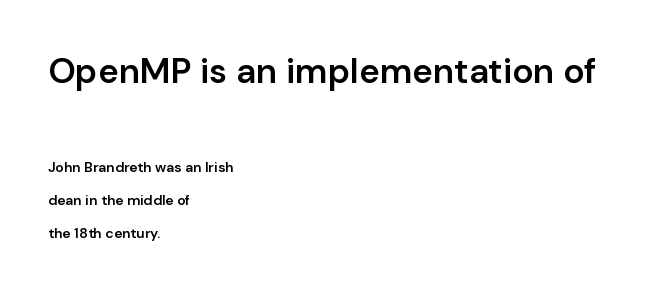
The image shows 35 px semibold sans-serif type, upright; set left-aligned, loose line spacing (2.35x), normal letter spacing, not underlined; the first (top) block is 2.5x larger; low stroke contrast and a medium x-height.
